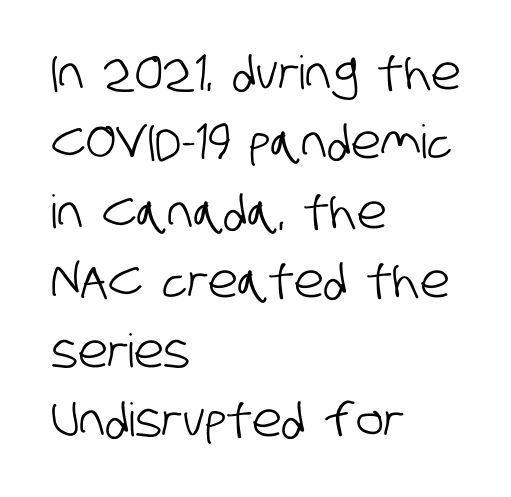
The image shows 46 px condensed sans-serif type; set left-aligned, normal line spacing (1.51x), normal letter spacing, not underlined; low stroke contrast and a large x-height.
